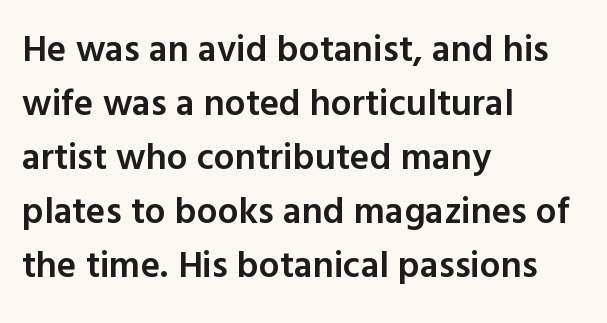
Q: Is the text bold? A: Semi-bold.
Q: Is the text italic (slanted)? A: No, it is upright.
Q: Is the typeface a serif or a sans-serif typeface? A: Sans-serif.
Q: Is the text underlined? A: No.
Q: How is the paragraph aligned? A: Left-aligned.
Q: Is the spacing between letters normal or unusually wide? A: Normal.
Q: Is the spacing between lines tight, normal or loose? A: Normal.
Q: Width (condensed, normal, or wide)? A: Normal.
Q: x-height? A: Medium.
Q: Monospaced? A: No.
